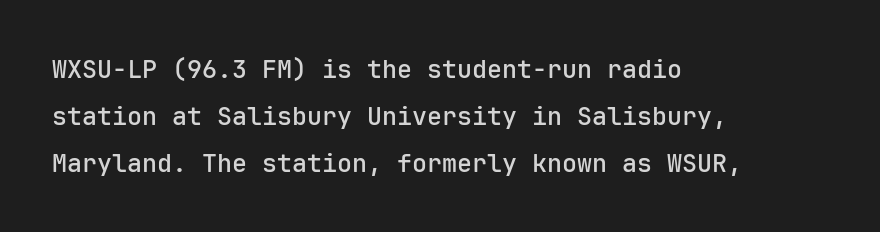
Beneath every word, the page is bare. Notice how the passage keeps a crisp vertical edge on the left only. Posture: vertical. The typesetting leans somewhat heavy: a semibold. Look at the tracking — it's just the regular setting, nothing added.
